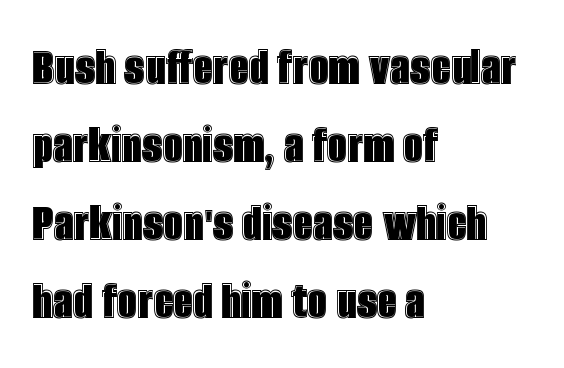
Q: Is the text italic (slanted)? A: No, it is upright.
Q: Is the text underlined? A: No.
Q: How is the paragraph aligned? A: Left-aligned.
Q: Is the spacing between letters normal or unusually wide? A: Normal.
Q: Is the spacing between lines tight, normal or loose? A: Normal.
Q: Width (condensed, normal, or wide)? A: Condensed.
Q: x-height? A: Large.
Q: Monospaced? A: No.
